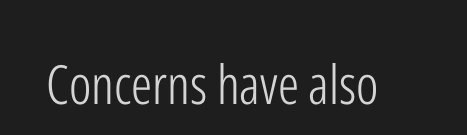
{"serif": "no", "italic": "no", "bold": "no", "weight": "light", "width": "condensed", "stroke_contrast": "low", "x_height": "medium", "monospaced": "no", "underline": "no", "letter_spacing": "normal", "letter_spacing_em": 0.0, "glyph_px": 54}
